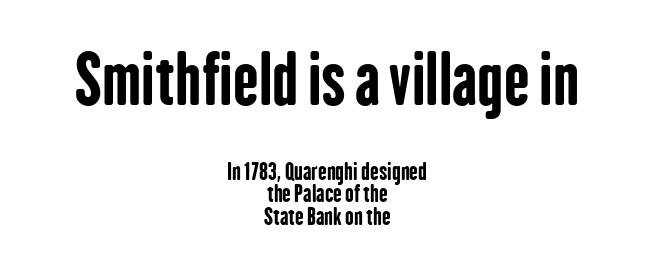
The image shows 68 px bold, condensed sans-serif type, upright; set centered, tight line spacing (0.99x), normal letter spacing, not underlined; the first (top) block is 2.96x larger; low stroke contrast and a medium x-height.
